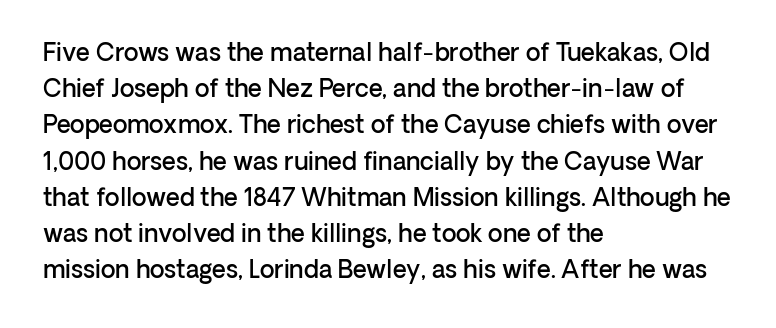
Q: Is the text bold? A: Semi-bold.
Q: Is the text italic (slanted)? A: No, it is upright.
Q: Is the text underlined? A: No.
Q: How is the paragraph aligned? A: Left-aligned.
Q: Is the spacing between letters normal or unusually wide? A: Normal.
Q: Is the spacing between lines tight, normal or loose? A: Normal.
